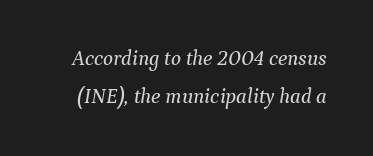
Is the letter spacing exaggerated? No — it looks like the ordinary default. The face used here has a pronounced slope to its letters. The string is rendered with underlining switched off.
